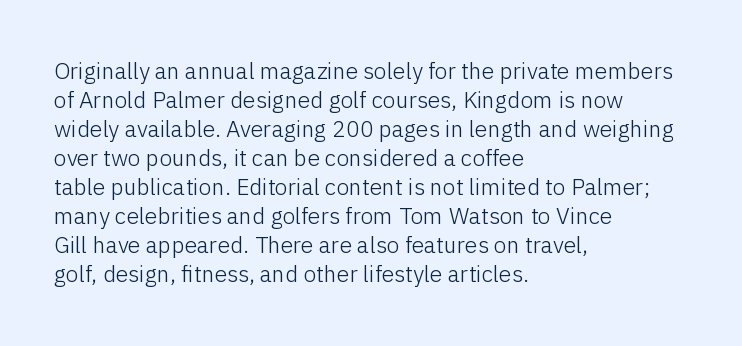
A typesetter would call this zero additional tracking. If you drew a line through each stem, it would be perfectly vertical. This block has exactly the height ordinary leading produces. Teacher's note: observe the even left margin — that is flush-left alignment. The area under the type is left untouched. This is not heavy type; no bold has been used.
